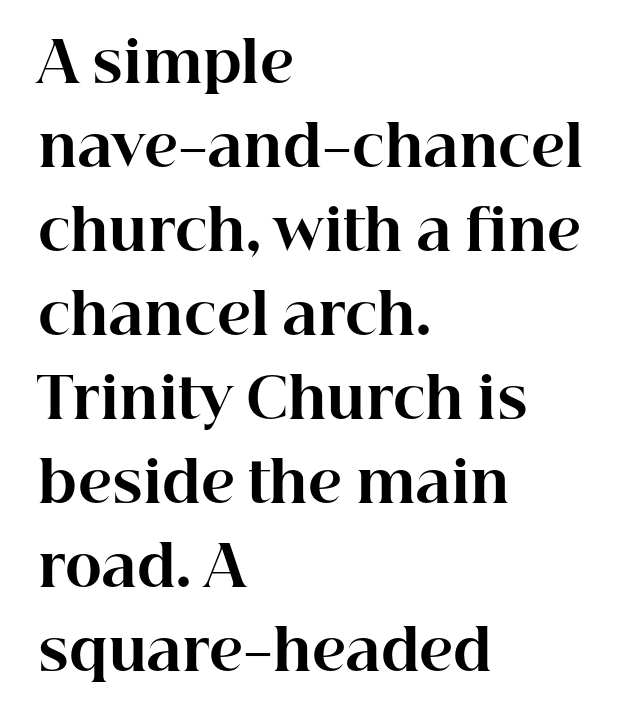
Does the leading feel generous? No, just average. Each row of text sits above clean, open space. Students, note that the glyphs here touch the page at normal intervals. If you drew a ruler down the left edge, every line would touch it. Is this a sans? No — the strokes have serifs.
